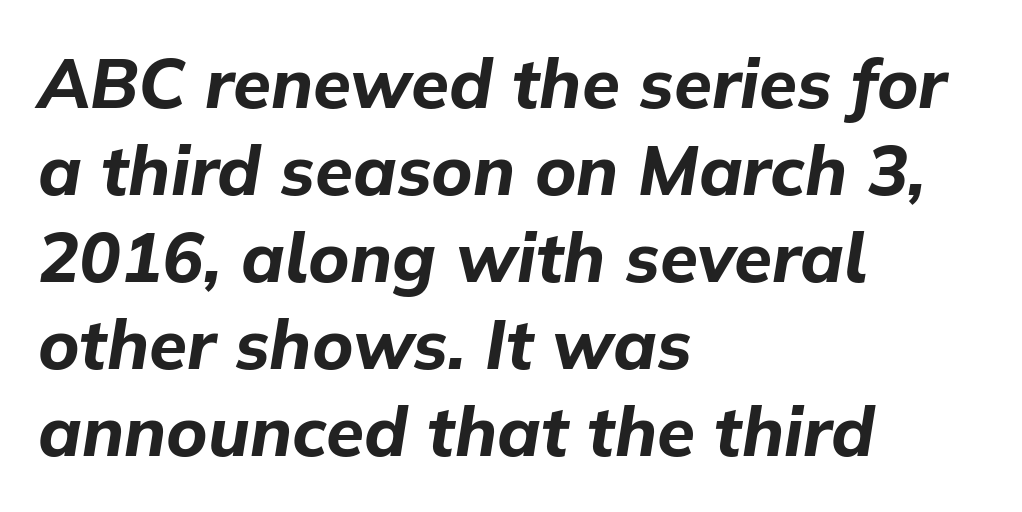
{"italic": "yes", "lean": "right", "slant_degrees": 9, "bold": "yes", "weight": "bold", "width": "normal", "stroke_contrast": "low", "x_height": "medium", "monospaced": "no", "underline": "no", "align": "left", "line_spacing": "normal", "line_spacing_ratio": 1.26, "letter_spacing": "normal", "letter_spacing_em": 0.0, "glyph_px": 69}
